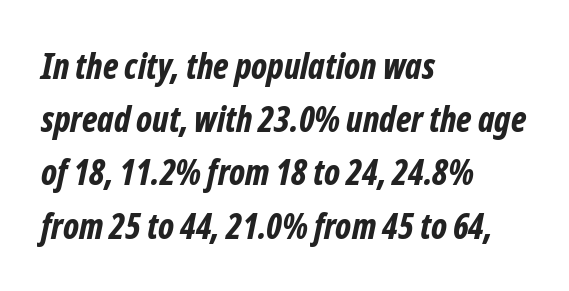
Q: Is the text bold? A: Yes.
Q: Is the text italic (slanted)? A: Yes, it leans right by about 12 degrees.
Q: Is the text underlined? A: No.
Q: How is the paragraph aligned? A: Left-aligned.
Q: Is the spacing between letters normal or unusually wide? A: Normal.
Q: Is the spacing between lines tight, normal or loose? A: Normal.
Q: Width (condensed, normal, or wide)? A: Condensed.
Q: Stroke contrast? A: Low.
Q: x-height? A: Medium.
Q: Monospaced? A: No.
